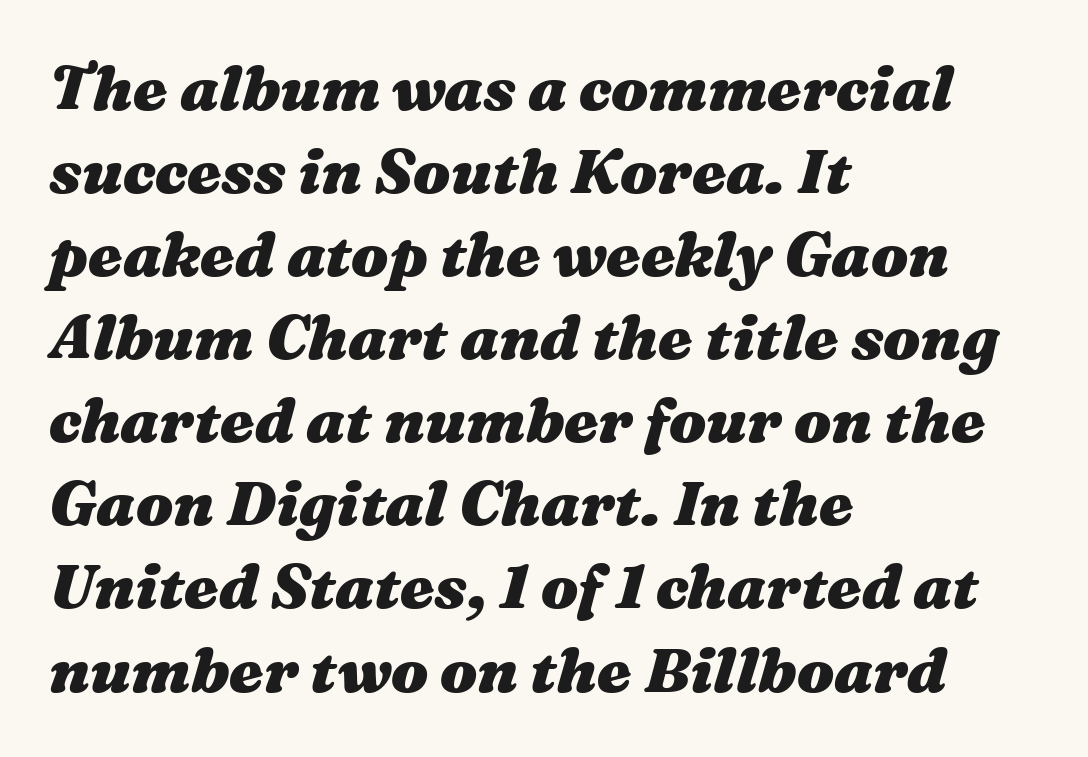
Q: Is the text bold? A: Yes.
Q: Is the text italic (slanted)? A: Yes, it leans right by about 16 degrees.
Q: Is the text underlined? A: No.
Q: How is the paragraph aligned? A: Left-aligned.
Q: Is the spacing between letters normal or unusually wide? A: Normal.
Q: Is the spacing between lines tight, normal or loose? A: Normal.
Q: Width (condensed, normal, or wide)? A: Wide.
Q: Stroke contrast? A: Medium.
Q: x-height? A: Medium.
Q: Monospaced? A: No.
